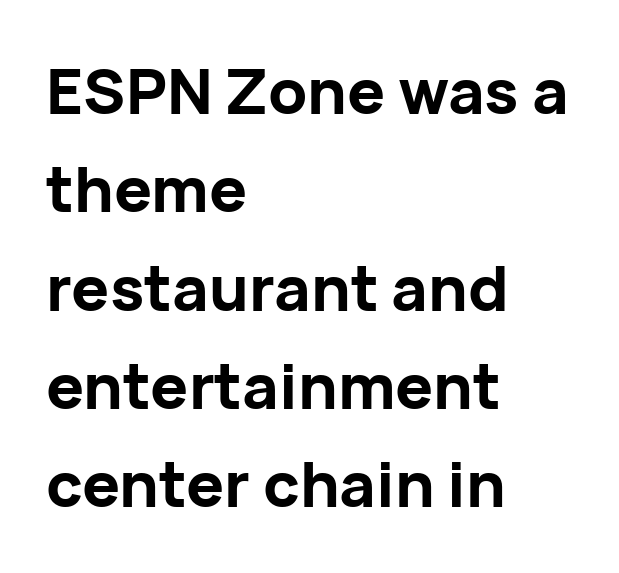
{"serif": "no", "italic": "no", "bold": "yes", "weight": "bold", "width": "normal", "stroke_contrast": "low", "x_height": "medium", "monospaced": "no", "underline": "no", "align": "left", "line_spacing": "normal", "line_spacing_ratio": 1.56, "letter_spacing": "normal", "letter_spacing_em": 0.0, "glyph_px": 63}
